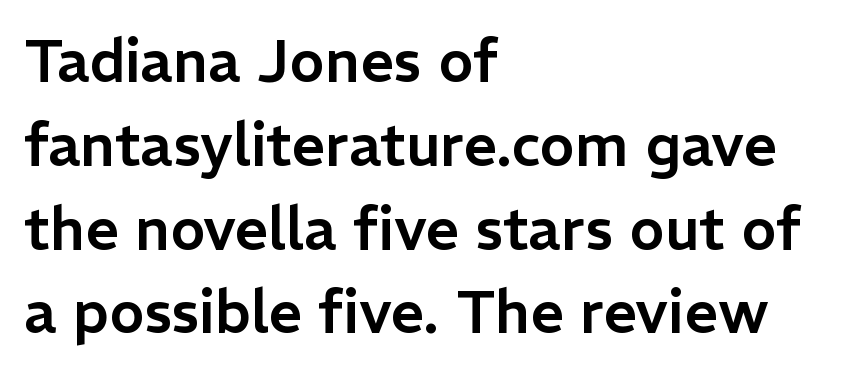
The image shows 59 px sans-serif type, upright; set left-aligned, normal line spacing (1.42x), normal letter spacing, not underlined; low stroke contrast and a medium x-height.
